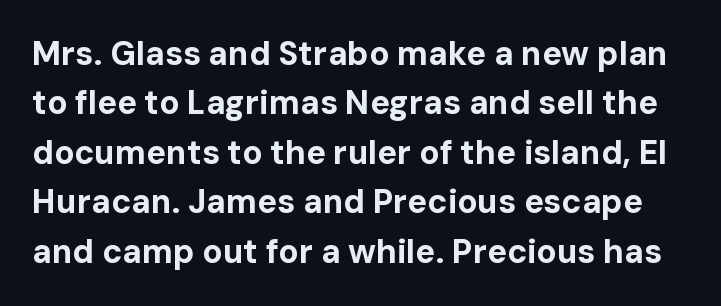
Short note: letters normally spaced. Anything drawn beneath the words? Only blank space. Note the varied advance widths — an 'i' is clearly narrower than an 'm'. Baseline-to-baseline distance is the conventional proportion of letter height.
